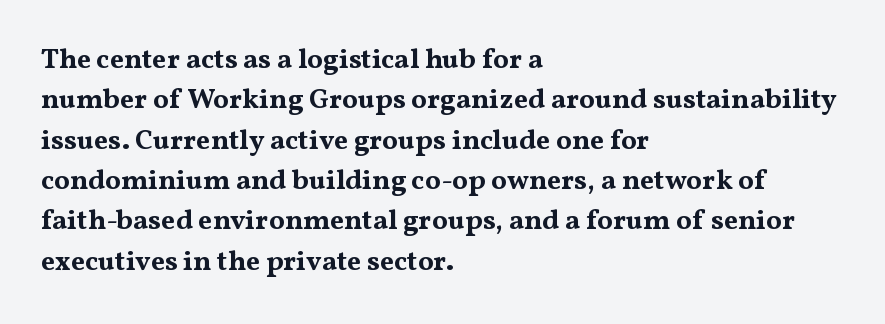
The image shows 28 px bold, wide serif type, upright; set left-aligned, normal line spacing (1.44x), normal letter spacing, not underlined; medium stroke contrast and a medium x-height.
